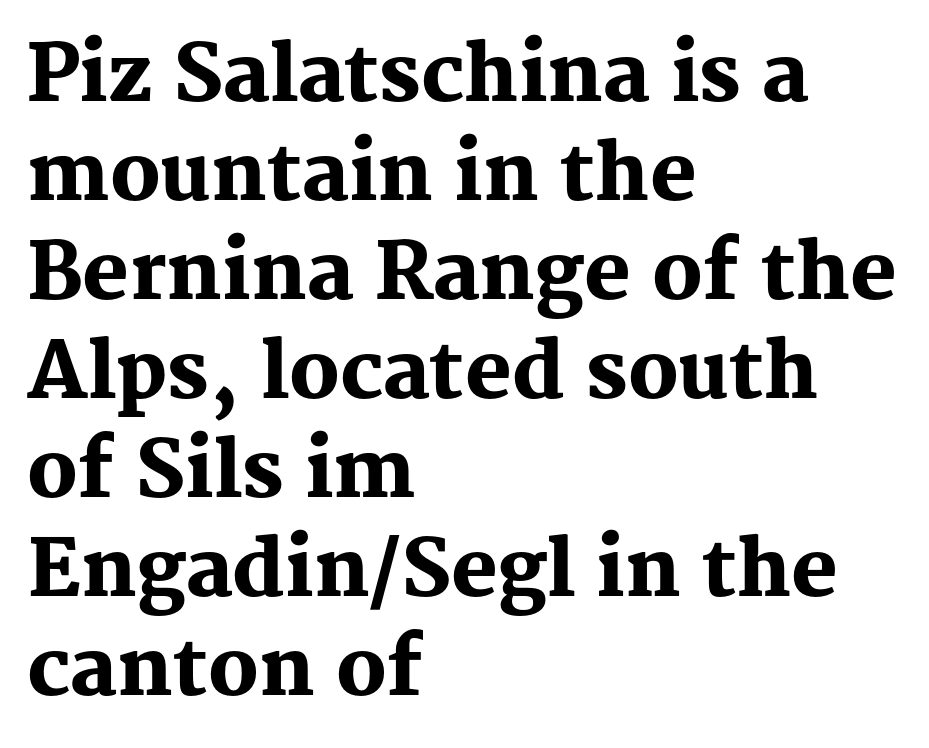
Q: Is the text bold? A: Yes.
Q: Is the text italic (slanted)? A: No, it is upright.
Q: Is the typeface a serif or a sans-serif typeface? A: Serif.
Q: Is the text underlined? A: No.
Q: How is the paragraph aligned? A: Left-aligned.
Q: Is the spacing between letters normal or unusually wide? A: Normal.
Q: Is the spacing between lines tight, normal or loose? A: Normal.
Q: Width (condensed, normal, or wide)? A: Normal.
Q: Stroke contrast? A: Medium.
Q: x-height? A: Medium.
Q: Monospaced? A: No.
